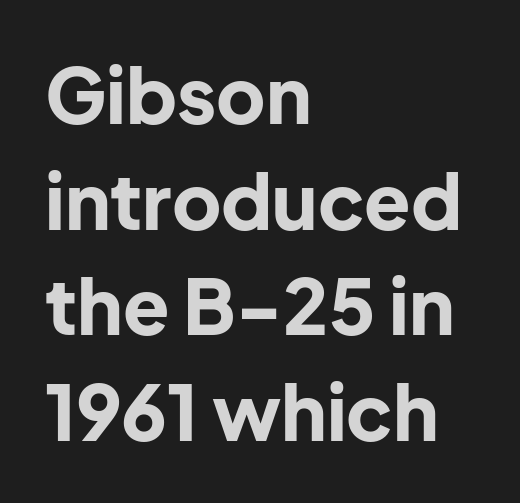
The passage is arranged the way most books set body copy — flush left. On the weight axis this lands at bold, roughly 700. The specimen omits any rule beneath the text block's lines. The passage shown stacks its lines at a standard gap.
